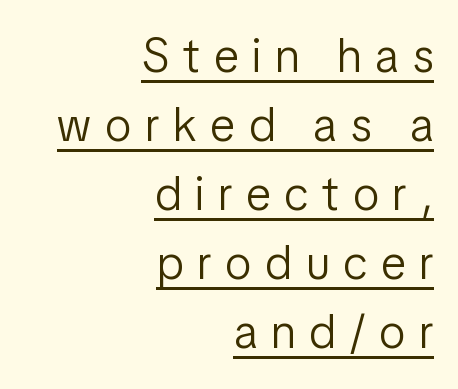
Q: Is the text bold? A: No.
Q: Is the text italic (slanted)? A: No, it is upright.
Q: Is the typeface a serif or a sans-serif typeface? A: Sans-serif.
Q: Is the text underlined? A: Yes.
Q: How is the paragraph aligned? A: Right-aligned.
Q: Is the spacing between letters normal or unusually wide? A: Unusually wide.
Q: Is the spacing between lines tight, normal or loose? A: Normal.
Q: Width (condensed, normal, or wide)? A: Condensed.
Q: Stroke contrast? A: Low.
Q: x-height? A: Medium.
Q: Monospaced? A: No.
